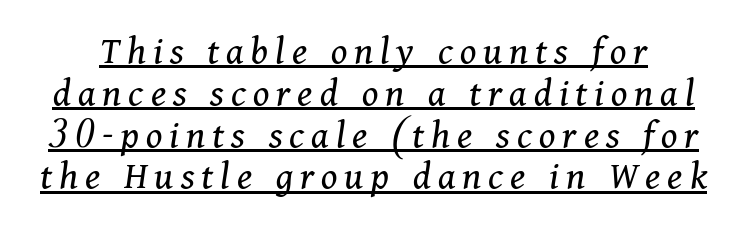
Q: Is the text bold? A: No.
Q: Is the text italic (slanted)? A: Yes, it leans right by about 11 degrees.
Q: Is the typeface a serif or a sans-serif typeface? A: Serif.
Q: Is the text underlined? A: Yes.
Q: Is the spacing between lines tight, normal or loose? A: Tight.
Q: Width (condensed, normal, or wide)? A: Normal.
Q: Stroke contrast? A: Medium.
Q: x-height? A: Medium.
Q: Monospaced? A: No.
